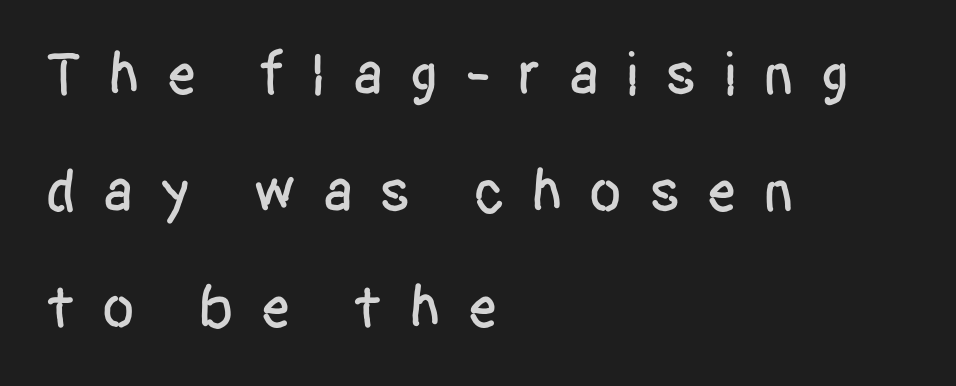
The image shows 61 px condensed sans-serif type, upright; set left-aligned, loose line spacing (1.91x), unusually wide letter spacing (+0.42 em), not underlined; low stroke contrast and a large x-height.
